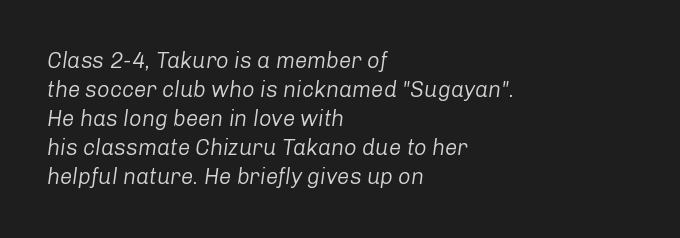
{"italic": "yes", "lean": "right", "slant_degrees": 8, "bold": "no", "underline": "no", "align": "left", "line_spacing": "normal", "line_spacing_ratio": 1.32, "letter_spacing": "normal", "letter_spacing_em": 0.0, "glyph_px": 22}
